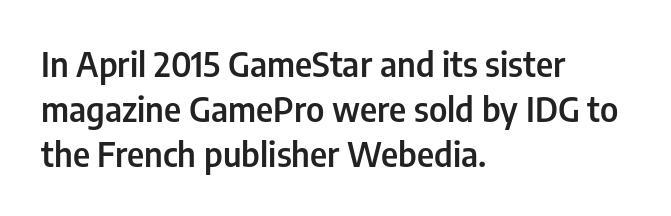
{"serif": "no", "italic": "no", "bold": "semi", "weight": "semibold", "width": "condensed", "stroke_contrast": "low", "x_height": "medium", "monospaced": "no", "underline": "no", "align": "left", "line_spacing": "normal", "line_spacing_ratio": 1.32, "letter_spacing": "normal", "letter_spacing_em": 0.0, "glyph_px": 34}
